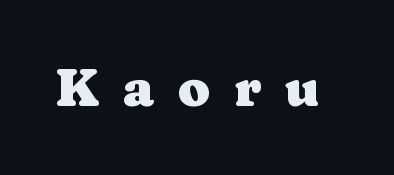
Between one letter and the next there's a generous, obvious gap. A typesetter would mark this as roman, not italic. Type style note: has serifs. Descenders are the only things crossing below the line. This sample has the flowing, uneven cadence of proportional lettering. A full-strength bold gives these letters their thick strokes.
